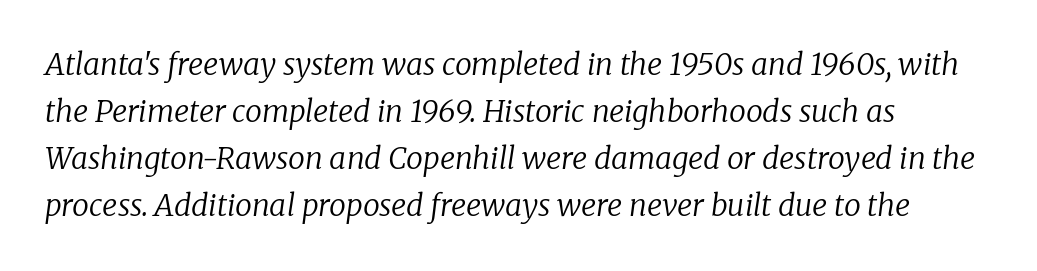
The image shows 30 px regular-weight serif type, italic (leaning right); set left-aligned, normal line spacing (1.57x), normal letter spacing, not underlined; low stroke contrast and a medium x-height.
